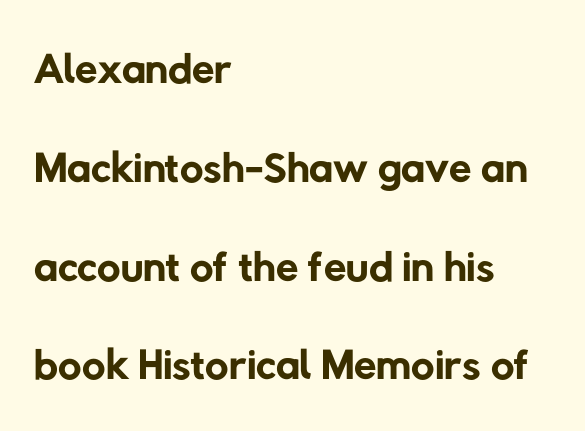
The image shows 65 px regular-weight sans-serif type; set left-aligned, normal line spacing (1.52x), normal letter spacing, not underlined; low stroke contrast and a medium x-height.
